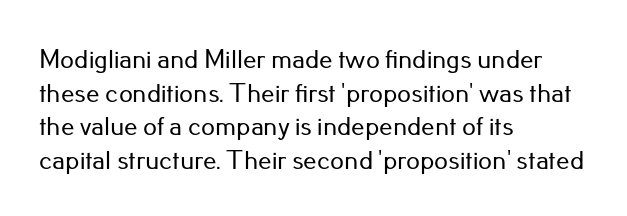
The image shows 27 px text type, upright; set left-aligned, normal line spacing (1.25x), normal letter spacing, not underlined.
